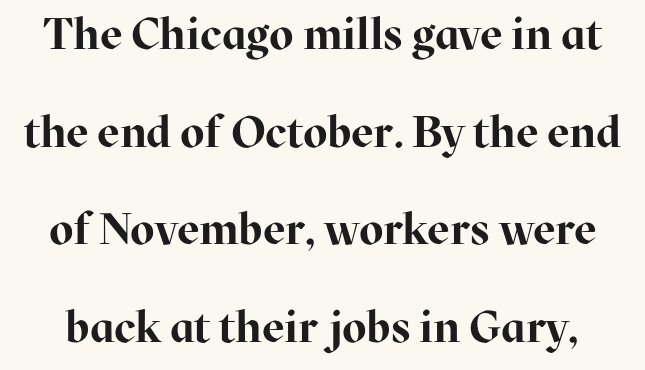
Q: Is the text bold? A: Yes.
Q: Is the text italic (slanted)? A: No, it is upright.
Q: Is the typeface a serif or a sans-serif typeface? A: Serif.
Q: Is the text underlined? A: No.
Q: Is the spacing between letters normal or unusually wide? A: Normal.
Q: Is the spacing between lines tight, normal or loose? A: Loose.
Q: Width (condensed, normal, or wide)? A: Normal.
Q: Stroke contrast? A: High.
Q: x-height? A: Medium.
Q: Monospaced? A: No.
